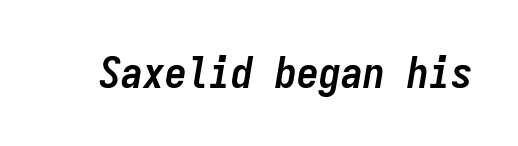
A typesetter would call this monospace, since all characters share one set width. Emphasis by weight is at full strength: bold. The baseline area is clear. Spacing between characters is what you'd get straight out of the box. You can tell it's italic because the verticals aren't actually vertical.
